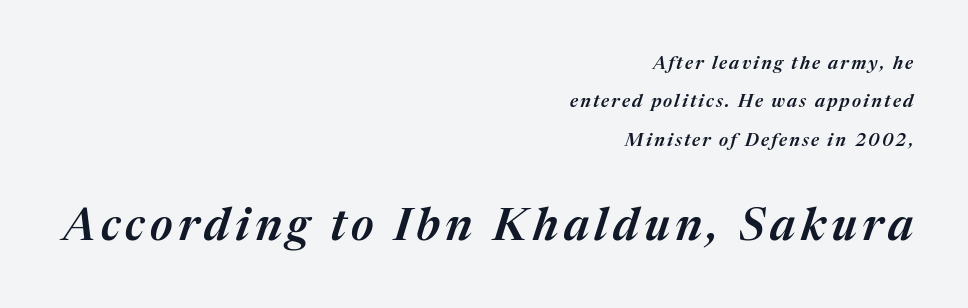
{"italic": "yes", "lean": "right", "slant_degrees": 17, "bold": "semi", "weight": "semibold", "width": "normal", "stroke_contrast": "medium", "x_height": "medium", "monospaced": "no", "underline": "no", "align": "right", "line_spacing": "loose", "line_spacing_ratio": 2.13, "larger_block": "second", "size_ratio": 2.5, "glyph_px": 45}
